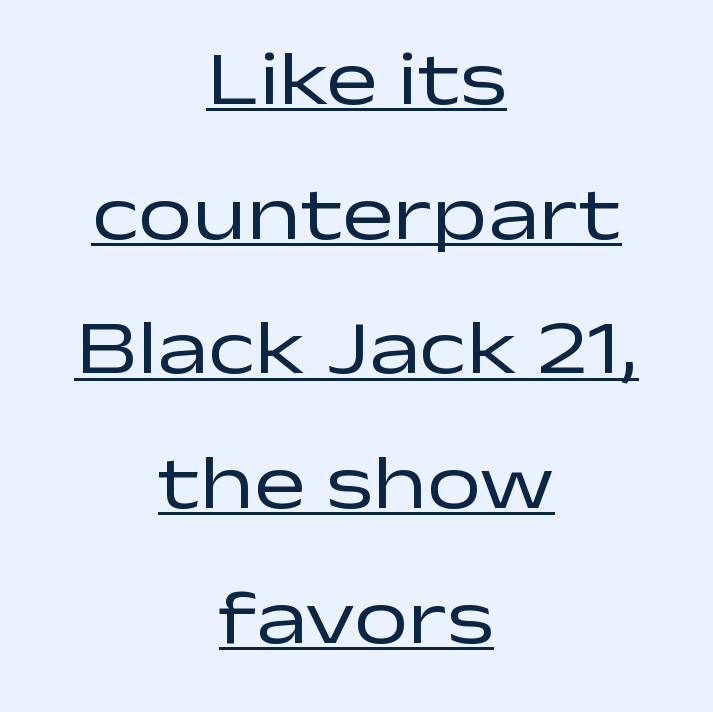
The image shows 77 px regular-weight, wide sans-serif type, upright; set centered, line spacing 1.75x, normal letter spacing, underlined; low stroke contrast and a medium x-height.
